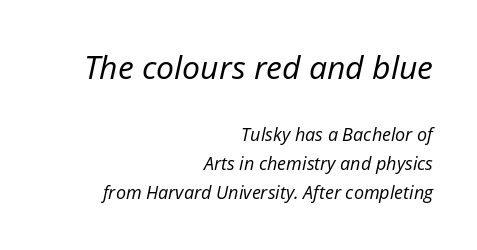
The image shows 32 px regular-weight type, italic (leaning right); set right-aligned, normal line spacing (1.61x), normal letter spacing, not underlined; the first (top) block is 1.78x larger; low stroke contrast and a medium x-height.
